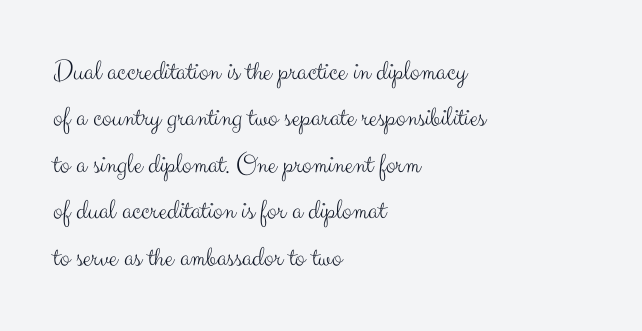
{"serif": "no", "bold": "no", "weight": "light", "width": "normal", "stroke_contrast": "medium", "x_height": "small", "monospaced": "no", "underline": "no", "align": "left", "line_spacing": "normal", "line_spacing_ratio": 1.6, "letter_spacing": "normal", "letter_spacing_em": 0.0, "glyph_px": 29}
